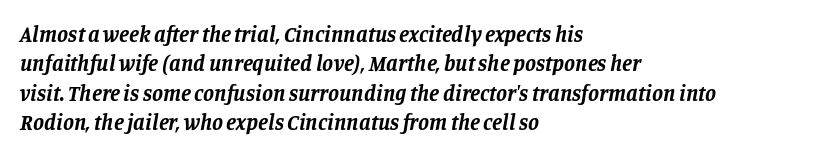
The image shows 22 px bold type, italic (leaning right); set left-aligned, normal line spacing (1.33x), normal letter spacing, not underlined.
